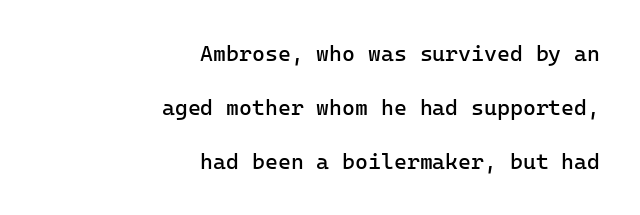
The paragraph shown leans on its right margin. Stems here are at most as thick as an everyday book face. Does the leading feel generous? Absolutely, it's lavish. The type is set solid horizontally, with unmodified tracking. Descenders are the only things crossing below the line. Is there any slant? The stems are plumb.
